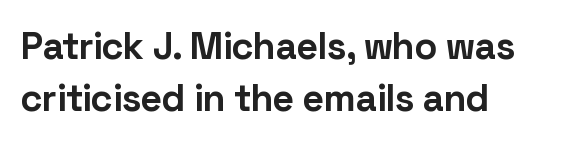
{"serif": "no", "italic": "no", "bold": "yes", "weight": "bold", "width": "normal", "stroke_contrast": "low", "x_height": "medium", "monospaced": "no", "underline": "no", "align": "left", "line_spacing": "normal", "line_spacing_ratio": 1.36, "letter_spacing": "normal", "letter_spacing_em": 0.0, "glyph_px": 38}
